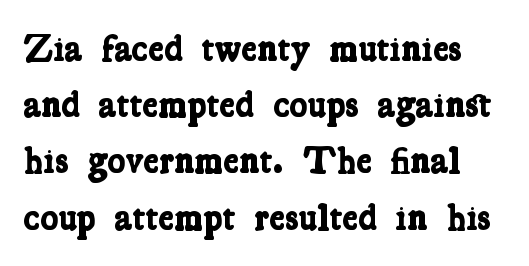
The passage shown is typed in a proportional face where columns would drift. Stroke thickness is high; the sample reads as a true bold. Vertical spacing — default. These lines are composed in type with serifs. Inter-character spacing is left at the font's built-in metrics.
